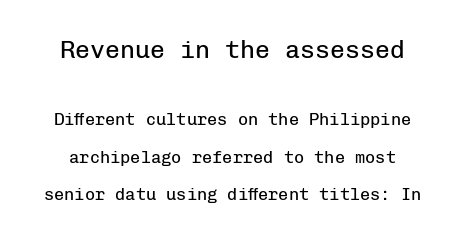
The image shows 25 px text type, upright; set loose line spacing (2.21x), normal letter spacing, not underlined; the first (top) block is 1.47x larger.
